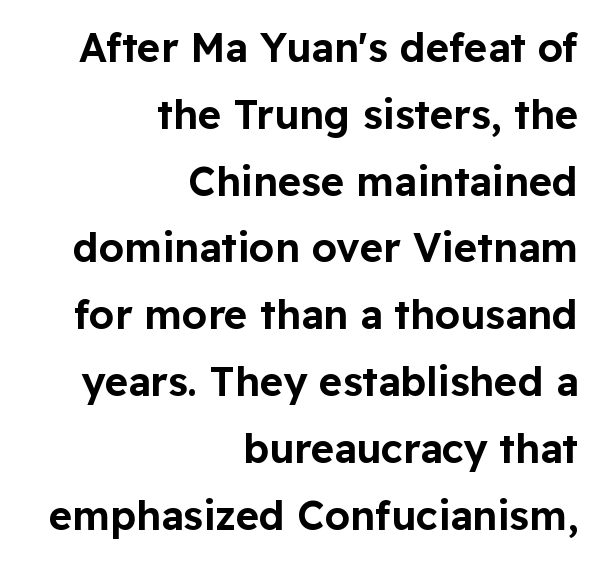
The image shows 40 px sans-serif type, upright; set right-aligned, normal line spacing (1.67x), normal letter spacing, not underlined; low stroke contrast and a medium x-height.
